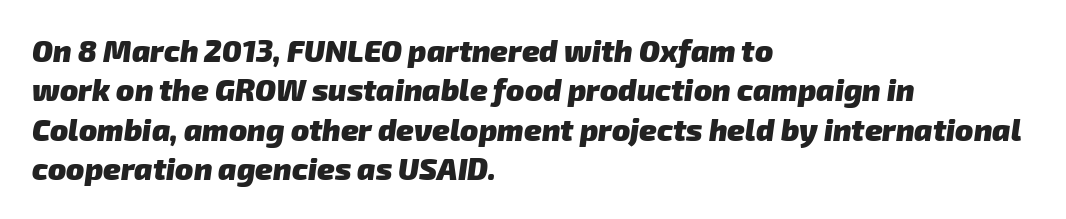
How are the letters spaced? Ordinarily, with no added tracking. Heavy, bold letterforms. A student would call this left alignment; a typographer would say flush left, rag right. Regarding leading, the lines here are spaced in the standard way. Letters rest on an invisible, unmarked baseline.
